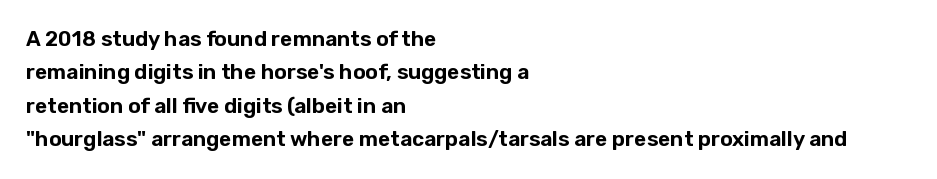
The image shows 21 px text type, upright; set left-aligned, normal line spacing (1.59x), normal letter spacing, not underlined.
